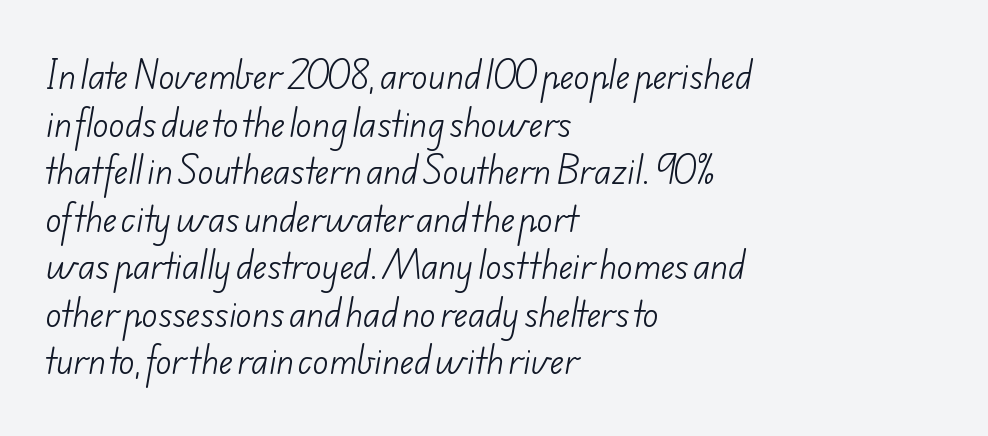
{"serif": "no", "bold": "no", "weight": "light", "width": "normal", "stroke_contrast": "low", "x_height": "small", "monospaced": "no", "underline": "no", "align": "left", "line_spacing": "normal", "line_spacing_ratio": 1.44, "letter_spacing": "normal", "letter_spacing_em": 0.0, "glyph_px": 33}
